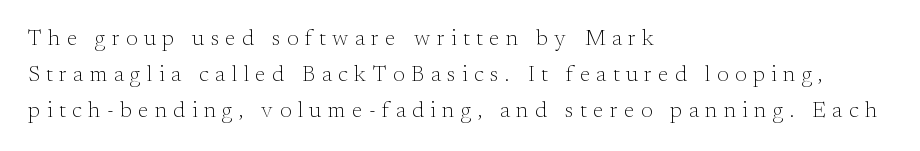
The image shows 22 px text type, upright; set left-aligned, normal line spacing (1.63x), unusually wide letter spacing (+0.3 em), not underlined.
